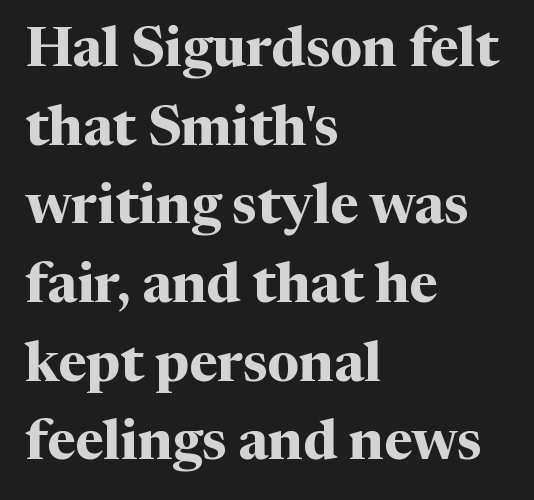
Q: Is the text bold? A: Yes.
Q: Is the text italic (slanted)? A: No, it is upright.
Q: Is the typeface a serif or a sans-serif typeface? A: Serif.
Q: Is the text underlined? A: No.
Q: How is the paragraph aligned? A: Left-aligned.
Q: Is the spacing between letters normal or unusually wide? A: Normal.
Q: Is the spacing between lines tight, normal or loose? A: Normal.
Q: Width (condensed, normal, or wide)? A: Normal.
Q: Stroke contrast? A: Medium.
Q: x-height? A: Medium.
Q: Monospaced? A: No.
